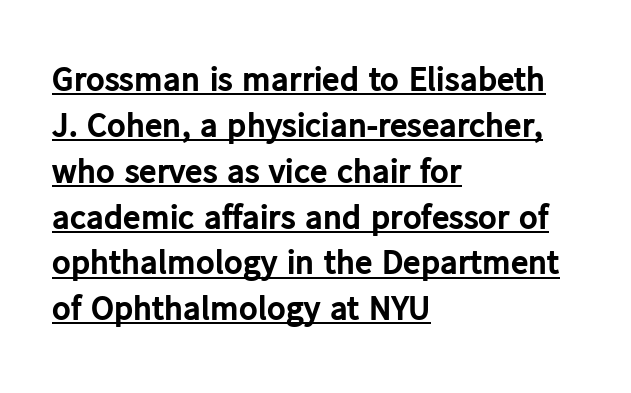
{"serif": "no", "italic": "no", "bold": "yes", "weight": "bold", "width": "normal", "stroke_contrast": "low", "x_height": "medium", "monospaced": "no", "underline": "yes", "align": "left", "line_spacing": "normal", "line_spacing_ratio": 1.31, "letter_spacing": "normal", "letter_spacing_em": 0.0, "glyph_px": 35}
